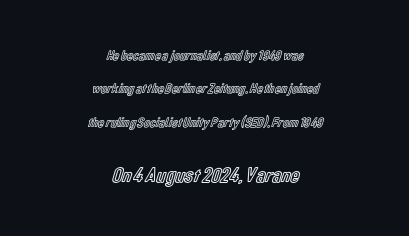
The image shows 21 px text type; set centered, loose line spacing (2.39x), normal letter spacing, not underlined; the second (bottom) block is 1.5x larger.
